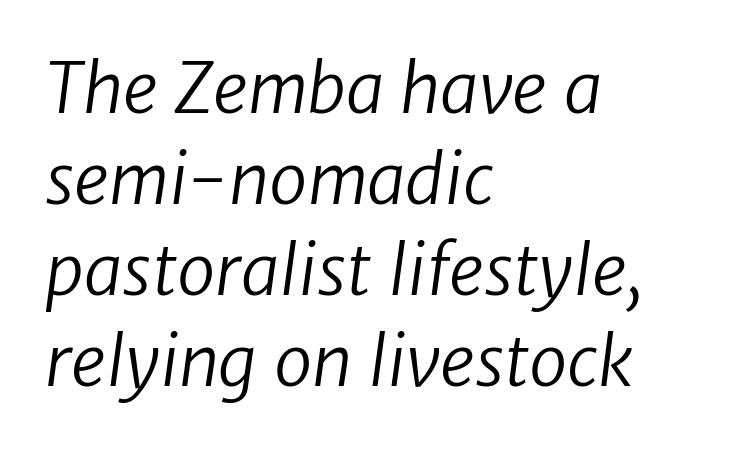
{"serif": "no", "bold": "no", "weight": "regular", "width": "normal", "stroke_contrast": "low", "x_height": "medium", "monospaced": "no", "underline": "no", "align": "left", "line_spacing": "normal", "line_spacing_ratio": 1.32, "letter_spacing": "normal", "letter_spacing_em": 0.0, "glyph_px": 69}
